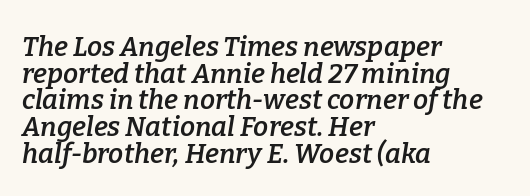
Compared with a centered layout, this one pins lines to the left instead. A somewhat darkened texture: the type is semibold rather than bold. How are the letters spaced? Ordinarily, with no added tracking. How would I describe the line gaps? Narrow and economical.
